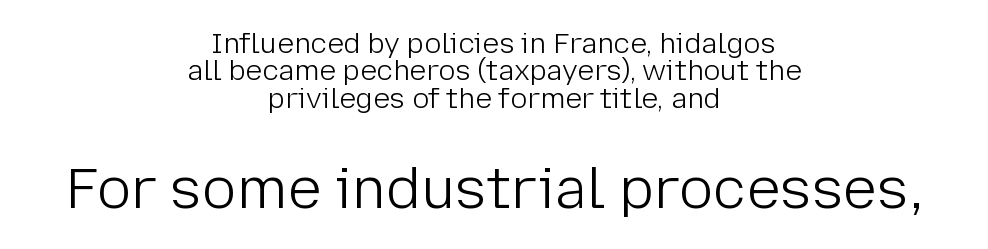
Q: Is the text bold? A: No.
Q: Is the text italic (slanted)? A: No, it is upright.
Q: Is the typeface a serif or a sans-serif typeface? A: Sans-serif.
Q: Is the text underlined? A: No.
Q: How is the paragraph aligned? A: Centered.
Q: Is the spacing between letters normal or unusually wide? A: Normal.
Q: Is the spacing between lines tight, normal or loose? A: Tight.
Q: Which block of text is set in a larger size, the first (top) or the second (bottom)? A: The second (bottom) one.
Q: Width (condensed, normal, or wide)? A: Normal.
Q: Stroke contrast? A: Low.
Q: x-height? A: Medium.
Q: Monospaced? A: No.
